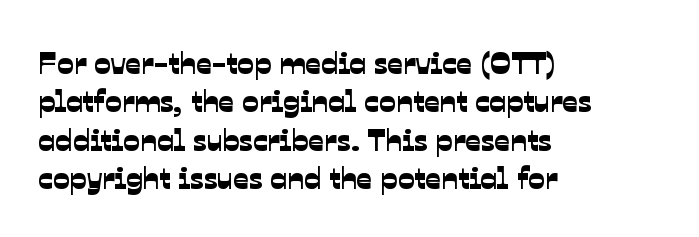
The image shows 31 px sans-serif type; set left-aligned, line spacing 1.24x, normal letter spacing, not underlined; low stroke contrast and a medium x-height.
